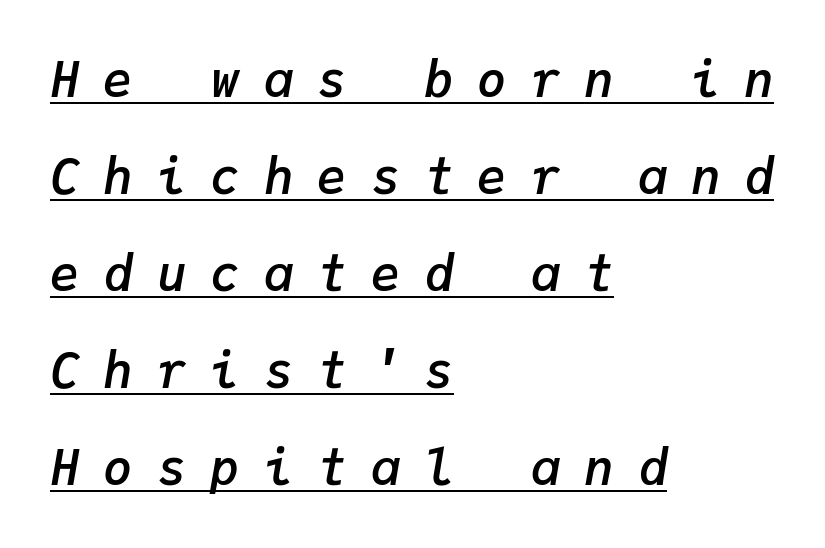
The specimen reads as italic at a glance. The rendering uses typewriter-style spacing with identical character cells. Observe the wide spacing: letters keep a clear distance from each other. Stems and bowls a touch heavier than normal — semibold.
